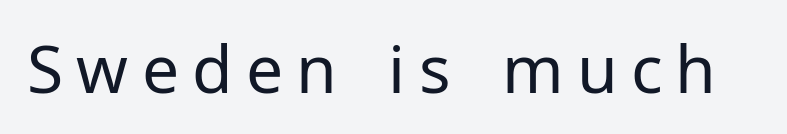
{"serif": "no", "italic": "no", "bold": "no", "weight": "regular", "width": "normal", "stroke_contrast": "low", "x_height": "medium", "monospaced": "no", "underline": "no", "letter_spacing": "wide", "letter_spacing_em": 0.2, "glyph_px": 66}
